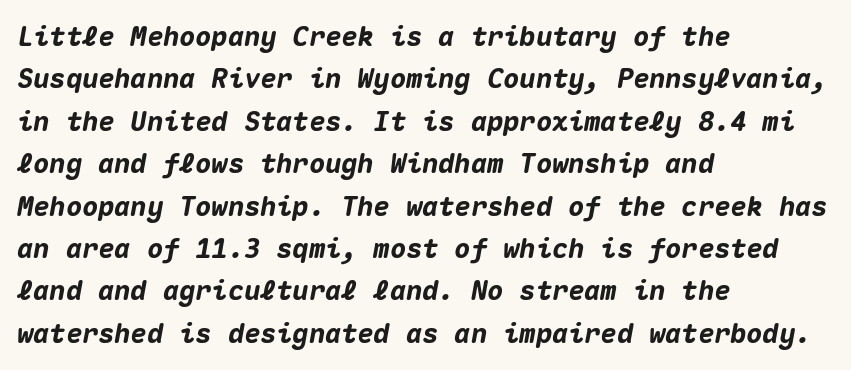
{"italic": "yes", "lean": "right", "slant_degrees": 10, "bold": "yes", "underline": "no", "align": "left", "line_spacing": "normal", "line_spacing_ratio": 1.57, "letter_spacing": "normal", "letter_spacing_em": 0.0, "glyph_px": 27}
